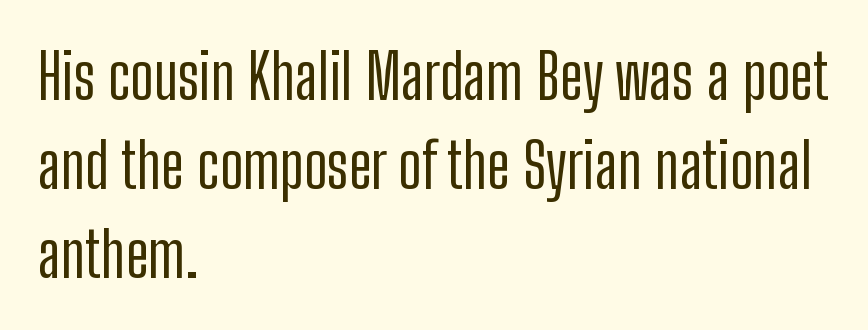
{"serif": "no", "italic": "no", "width": "condensed", "stroke_contrast": "low", "x_height": "medium", "monospaced": "no", "underline": "no", "align": "left", "line_spacing": "normal", "line_spacing_ratio": 1.41, "letter_spacing": "normal", "letter_spacing_em": 0.0, "glyph_px": 63}
